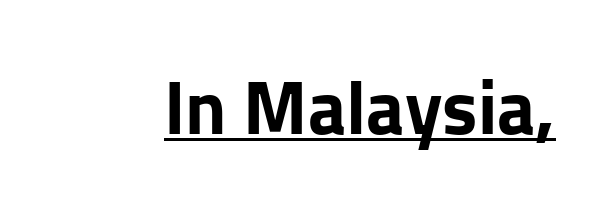
The image shows 75 px bold sans-serif type, upright; set normal letter spacing, underlined; low stroke contrast and a medium x-height.
